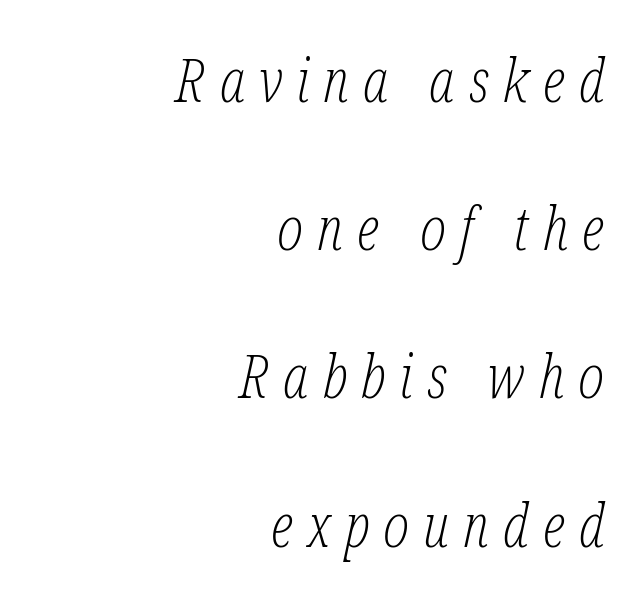
{"serif": "yes", "italic": "yes", "lean": "right", "slant_degrees": 12, "bold": "no", "weight": "light", "width": "condensed", "stroke_contrast": "low", "x_height": "medium", "monospaced": "no", "underline": "no", "align": "right", "line_spacing": "loose", "line_spacing_ratio": 2.43, "letter_spacing": "wide", "letter_spacing_em": 0.23, "glyph_px": 61}
